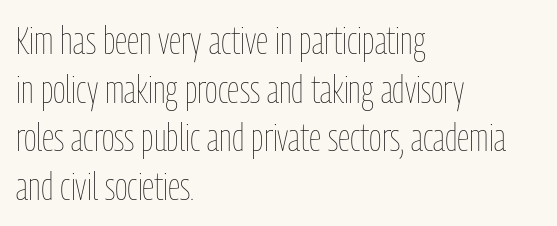
Q: Is the text bold? A: No.
Q: Is the text italic (slanted)? A: No, it is upright.
Q: Is the text underlined? A: No.
Q: How is the paragraph aligned? A: Left-aligned.
Q: Is the spacing between letters normal or unusually wide? A: Normal.
Q: Is the spacing between lines tight, normal or loose? A: Normal.
Q: Width (condensed, normal, or wide)? A: Condensed.
Q: Stroke contrast? A: Low.
Q: x-height? A: Medium.
Q: Monospaced? A: No.
